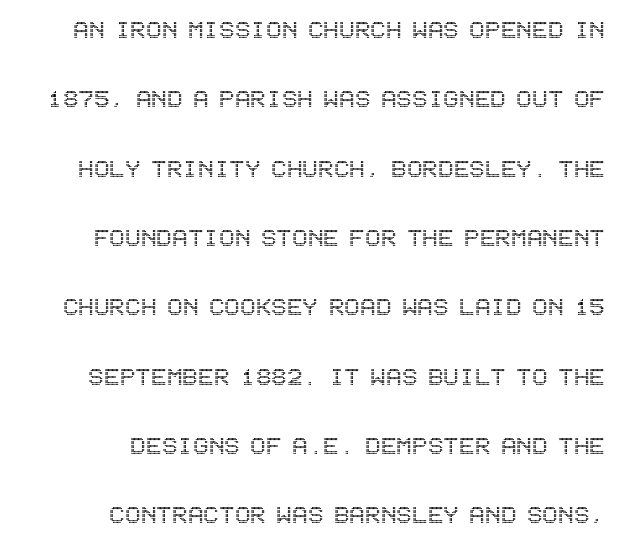
{"italic": "no", "width": "condensed", "x_height": "large", "underline": "no", "align": "right", "line_spacing": "loose", "line_spacing_ratio": 2.39, "letter_spacing": "normal", "letter_spacing_em": 0.0, "glyph_px": 29}
